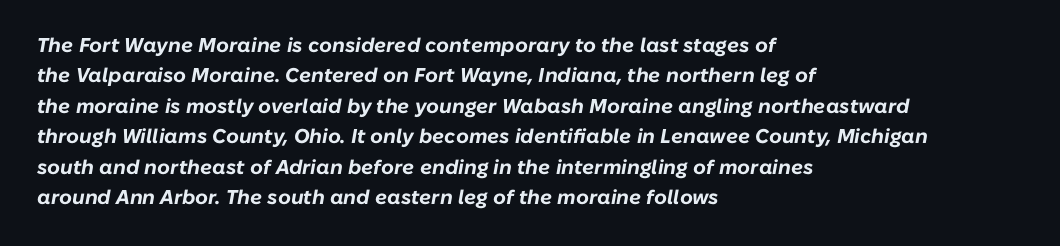
{"italic": "yes", "lean": "right", "slant_degrees": 10, "bold": "yes", "underline": "no", "align": "left", "line_spacing": "normal", "line_spacing_ratio": 1.52, "letter_spacing": "normal", "letter_spacing_em": 0.0, "glyph_px": 20}
